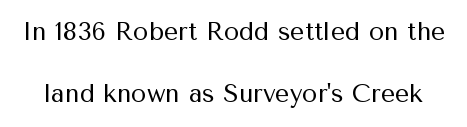
Q: Is the text bold? A: No.
Q: Is the text italic (slanted)? A: No, it is upright.
Q: Is the text underlined? A: No.
Q: Is the spacing between letters normal or unusually wide? A: Normal.
Q: Is the spacing between lines tight, normal or loose? A: Loose.
